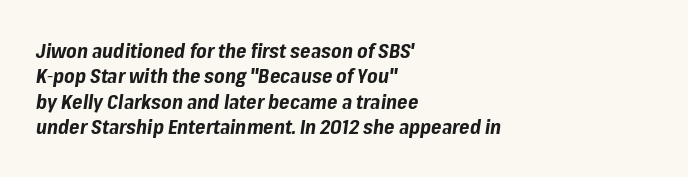
Rule under the text: the space is simply empty. Strong, thick strokes mark this as bold type. Compared with typical body copy, the letter spacing here is the same. One glance says typical: line gaps are just what's usual. Reading down the block, your eye returns to a fixed left position each line. The specimen reads as italic at a glance.
